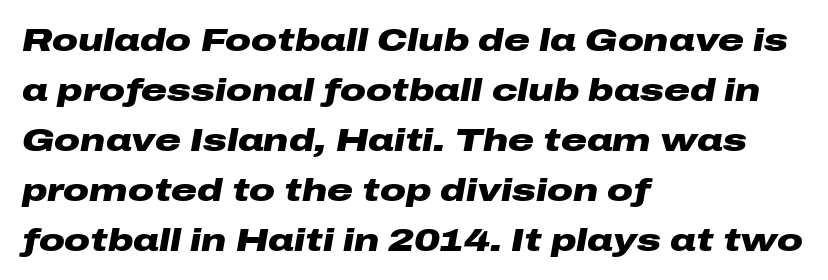
{"italic": "yes", "lean": "right", "slant_degrees": 10, "bold": "yes", "weight": "heavy", "width": "wide", "stroke_contrast": "low", "x_height": "medium", "monospaced": "no", "underline": "no", "align": "left", "line_spacing": "normal", "line_spacing_ratio": 1.56, "letter_spacing": "normal", "letter_spacing_em": 0.0, "glyph_px": 32}
